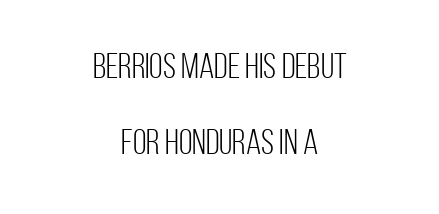
The image shows 35 px light, condensed sans-serif type, upright; set centered, loose line spacing (2.17x), normal letter spacing, not underlined; low stroke contrast and a large x-height.
